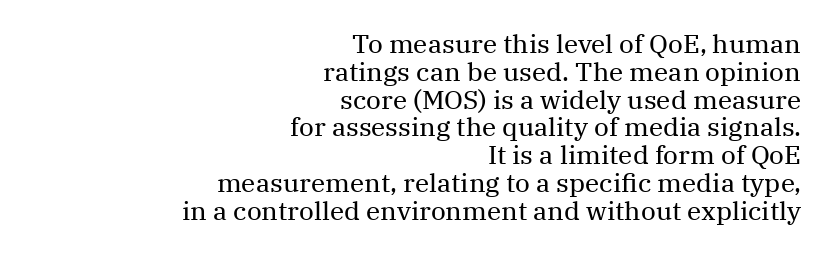
The image shows 26 px text type, upright; set right-aligned, tight line spacing (1.07x), normal letter spacing, not underlined.
